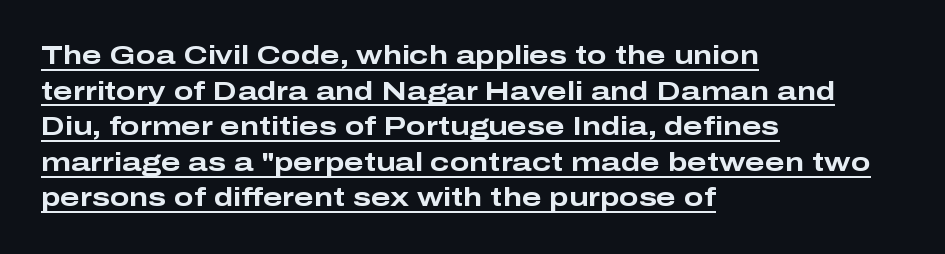
{"italic": "no", "bold": "yes", "underline": "yes", "align": "left", "line_spacing": "normal", "line_spacing_ratio": 1.37, "letter_spacing": "normal", "letter_spacing_em": 0.0, "glyph_px": 26}
